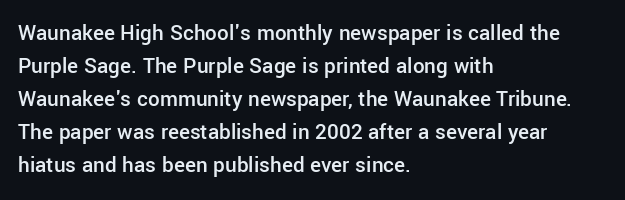
Q: Is the text bold? A: Semi-bold.
Q: Is the text italic (slanted)? A: No, it is upright.
Q: Is the text underlined? A: No.
Q: How is the paragraph aligned? A: Left-aligned.
Q: Is the spacing between letters normal or unusually wide? A: Normal.
Q: Is the spacing between lines tight, normal or loose? A: Normal.
